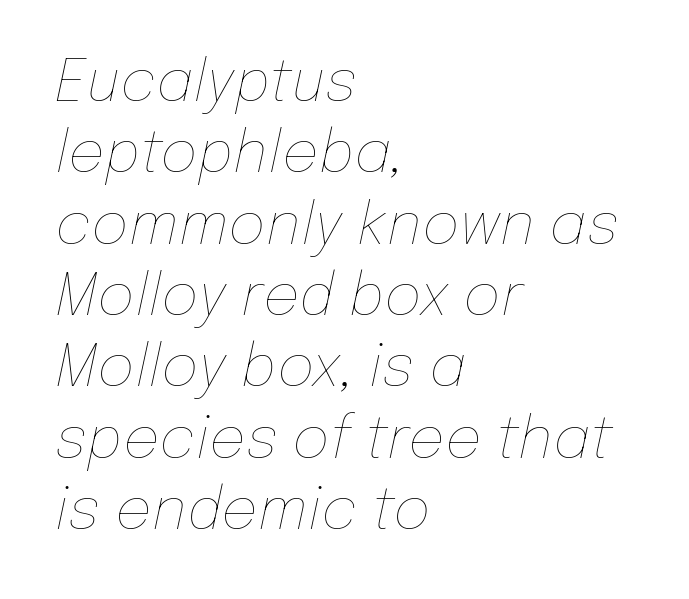
{"italic": "yes", "lean": "right", "slant_degrees": 12, "bold": "no", "weight": "thin", "width": "normal", "stroke_contrast": "low", "x_height": "medium", "monospaced": "no", "underline": "no", "align": "left", "line_spacing_ratio": 1.23, "letter_spacing": "normal", "letter_spacing_em": 0.0, "glyph_px": 58}
